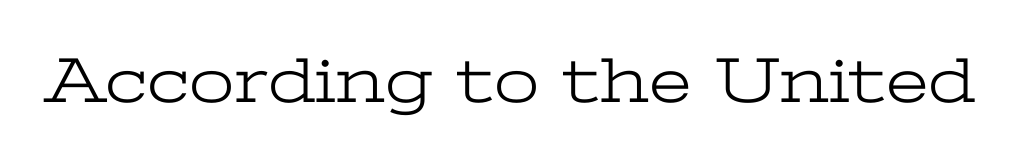
Yep, those are serifs on the letters. No letter is thick-stroked: the sample isn't bold. You can tell it's not italic because the verticals are truly vertical. A typesetter would call this zero additional tracking. This sample has the flowing, uneven cadence of proportional lettering. Underlining? Definitely not there.
